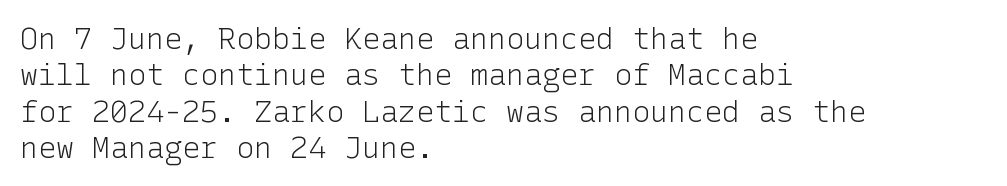
Each letter's strokes conclude bluntly, with no projecting serifs. Letters rest on an invisible, unmarked baseline. Unlike italic type, these characters show no tilt at all. Caption: multi-line text, flush left, ragged right. Look at the tracking — it's just the regular setting, nothing added. Each stroke keeps to a modest, everyday thickness or less.
